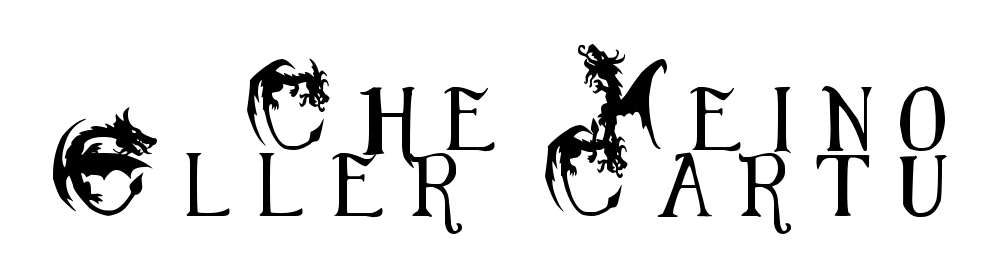
Grotesque or geometric, the face here clearly has no serifs. This sample has the flowing, uneven cadence of proportional lettering. Each new line begins almost immediately beneath the previous one. These lines were composed using upright roman letters. Each word looks stretched out because of the extra space between its letters. Short and long lines alike share a common ending point at right.
